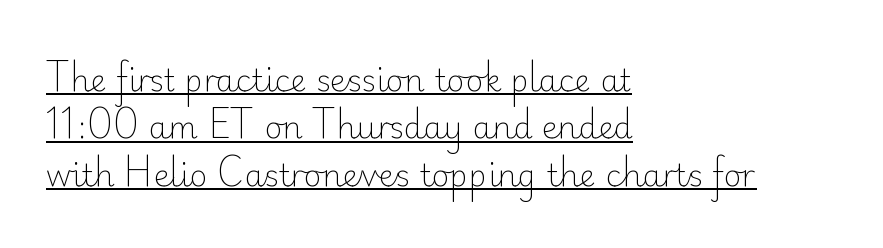
{"serif": "no", "italic": "no", "bold": "no", "weight": "light", "width": "normal", "stroke_contrast": "low", "x_height": "small", "monospaced": "no", "underline": "yes", "align": "left", "line_spacing": "normal", "line_spacing_ratio": 1.53, "letter_spacing": "normal", "letter_spacing_em": 0.0, "glyph_px": 31}
